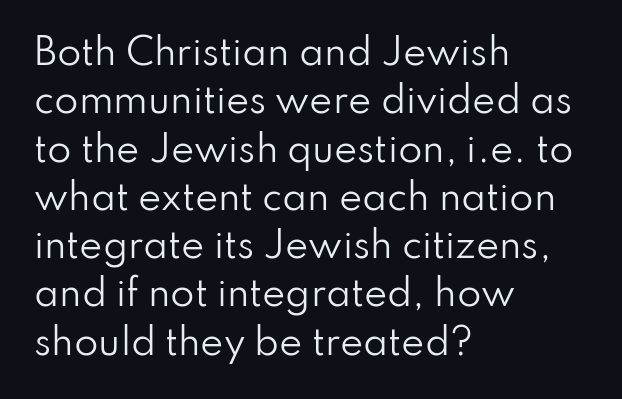
The image shows 35 px regular-weight sans-serif type, upright; set left-aligned, normal line spacing (1.38x), normal letter spacing, not underlined; low stroke contrast and a small x-height.
